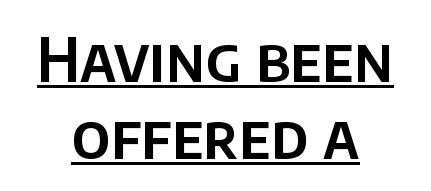
Where is the straight margin? There isn't one; the lines are centered. Observe the absence of serifs on each vertical stroke in this sample. This sample has the flowing, uneven cadence of proportional lettering. The sample's only ornament is a line tracing under the words. Nobody touched the tracking dial on this one.
